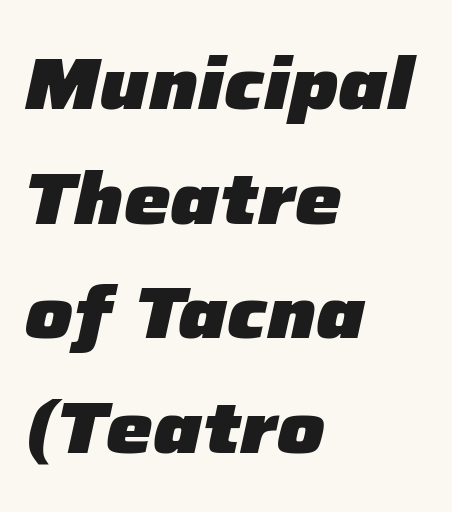
Does extra space separate the letters? No, they use regular spacing. In CSS terms this would be text-align: left. The passage shown stacks its lines at a standard gap. The glyphs have the mass of a bold cut. Descender tails drop into unmarked territory. This sample has the flowing, uneven cadence of proportional lettering.
